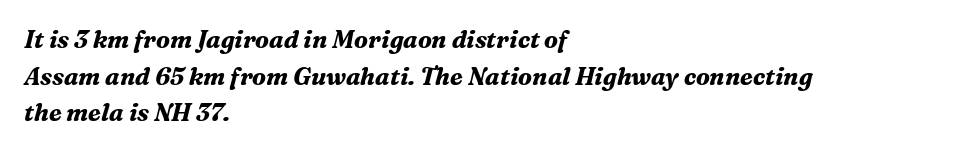
Q: Is the text bold? A: Yes.
Q: Is the text italic (slanted)? A: Yes, it leans right by about 16 degrees.
Q: Is the text underlined? A: No.
Q: How is the paragraph aligned? A: Left-aligned.
Q: Is the spacing between letters normal or unusually wide? A: Normal.
Q: Is the spacing between lines tight, normal or loose? A: Normal.
